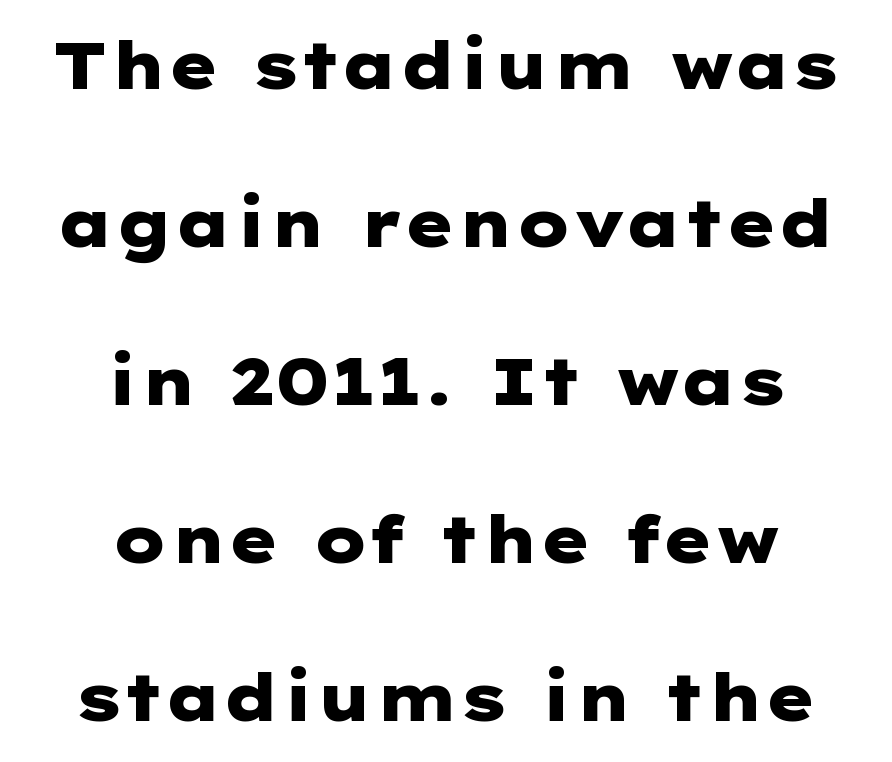
The image shows 65 px heavy, wide sans-serif type, upright; set centered, loose line spacing (2.43x), normal letter spacing, not underlined; low stroke contrast and a medium x-height.
